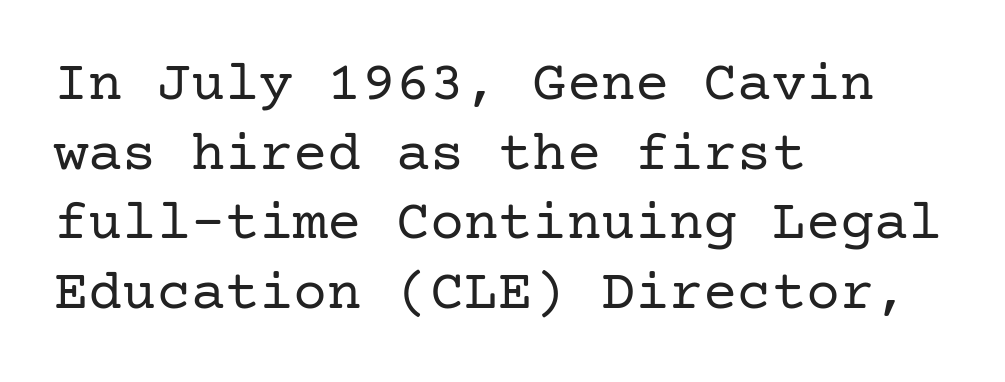
{"serif": "yes", "italic": "no", "bold": "no", "weight": "regular", "width": "normal", "stroke_contrast": "low", "x_height": "medium", "underline": "no", "align": "left", "line_spacing_ratio": 1.22, "letter_spacing": "normal", "letter_spacing_em": 0.0, "glyph_px": 57}
